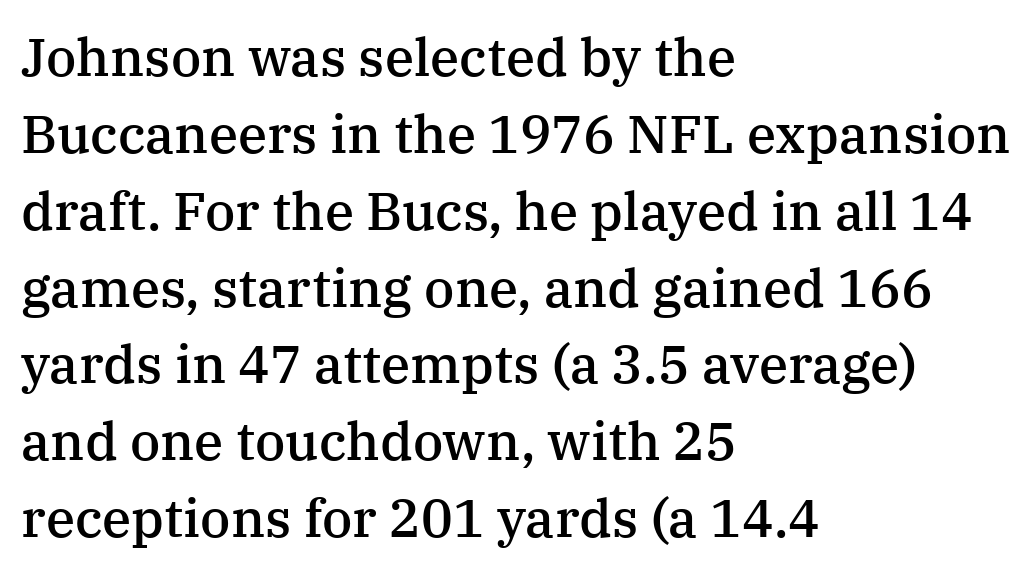
The image shows 53 px semibold serif type, upright; set left-aligned, normal line spacing (1.45x), normal letter spacing, not underlined; medium stroke contrast and a medium x-height.
